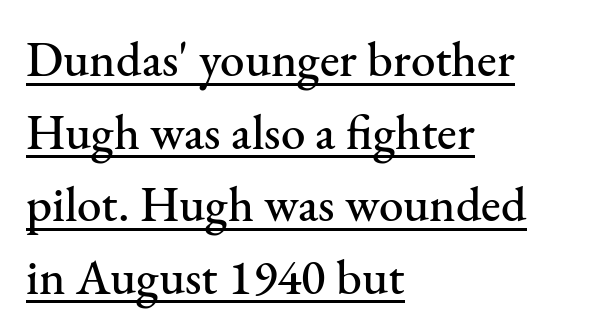
The letters carry serifs — small finishing strokes at the ends of their stems. The passage shown is underscored from start to finish. If you measured baseline to baseline, you'd find a middling distance. The letters stand upright; this is a roman face. Character widths vary here, with narrow letters taking less room than wide ones. Line beginnings align vertically; line endings do not.
